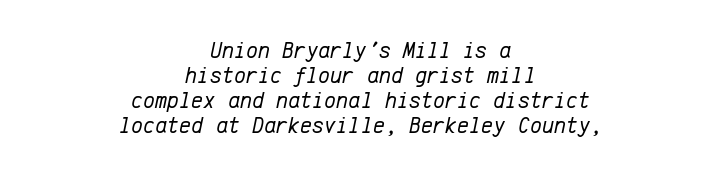
The image shows 23 px text type, italic (leaning right); set centered, tight line spacing (1.08x), normal letter spacing, not underlined.
